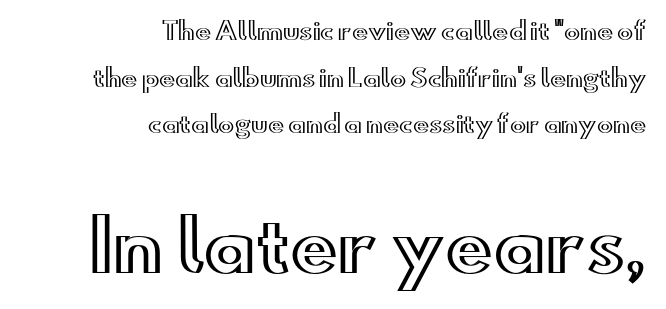
Bare-footed words on every line. Horizontally, the lines are justified to the trailing edge only. Rendered with straight, roman letterforms. You could not count columns in this text — the font is proportionally spaced. You get the small type first, then a jump to larger type. Horizontal bands of white between lines are thick stripes.
